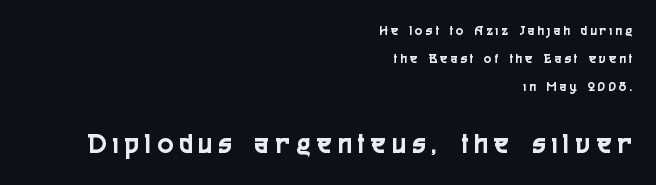
Is the letter spacing exaggerated? Yes — the characters are pushed far apart. Do the characters align in a grid? No, the font is proportional. The setting favours the right margin, as signatures and pull-quotes sometimes do. Note: no serifs on the glyphs. Reading down the column, the eye jumps a long way to each next line. The composition opens small and finishes big.
